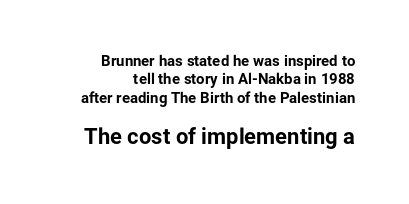
{"italic": "no", "bold": "yes", "underline": "no", "align": "right", "line_spacing_ratio": 1.23, "letter_spacing": "normal", "letter_spacing_em": 0.0, "larger_block": "second", "size_ratio": 1.47, "glyph_px": 22}
